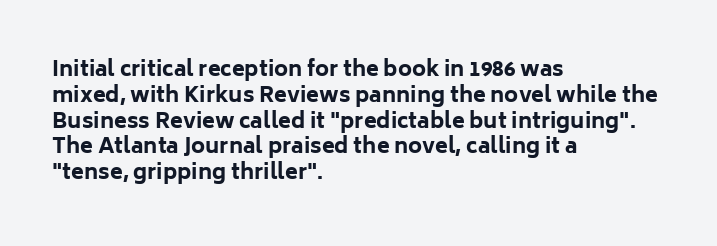
Q: Is the text bold? A: Yes.
Q: Is the text italic (slanted)? A: No, it is upright.
Q: Is the text underlined? A: No.
Q: How is the paragraph aligned? A: Left-aligned.
Q: Is the spacing between letters normal or unusually wide? A: Normal.
